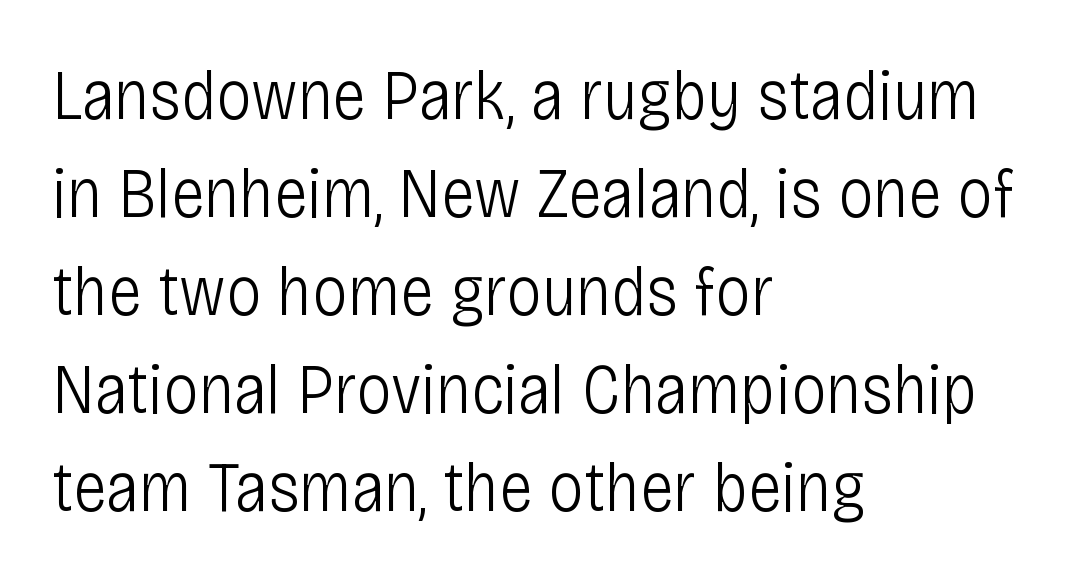
Q: Is the text bold? A: No.
Q: Is the text italic (slanted)? A: No, it is upright.
Q: Is the typeface a serif or a sans-serif typeface? A: Sans-serif.
Q: Is the text underlined? A: No.
Q: How is the paragraph aligned? A: Left-aligned.
Q: Is the spacing between letters normal or unusually wide? A: Normal.
Q: Is the spacing between lines tight, normal or loose? A: Normal.
Q: Width (condensed, normal, or wide)? A: Condensed.
Q: Stroke contrast? A: Low.
Q: x-height? A: Large.
Q: Monospaced? A: No.
